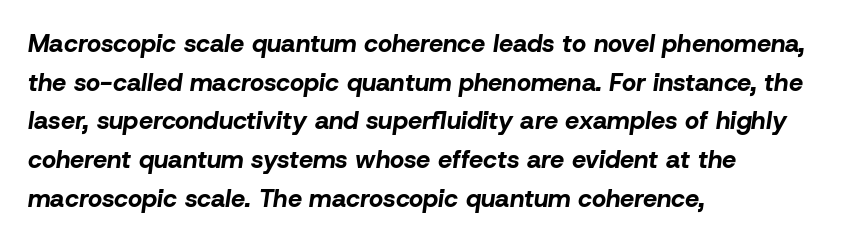
Q: Is the text bold? A: Yes.
Q: Is the text italic (slanted)? A: Yes, it leans right by about 8 degrees.
Q: Is the text underlined? A: No.
Q: How is the paragraph aligned? A: Left-aligned.
Q: Is the spacing between letters normal or unusually wide? A: Normal.
Q: Is the spacing between lines tight, normal or loose? A: Normal.
